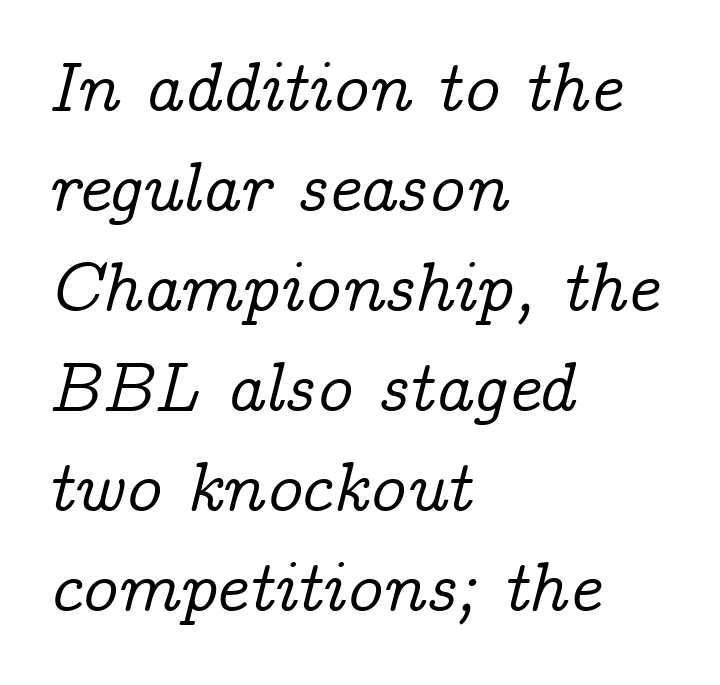
The line-height multiplier appears to be the usual default. The passage is arranged the way most books set body copy — flush left. A serif font was chosen for this passage. The typography opts for an oblique posture over an upright one. The passage shown is not underscored anywhere. The letterforms sit shoulder to shoulder at normal distance.
